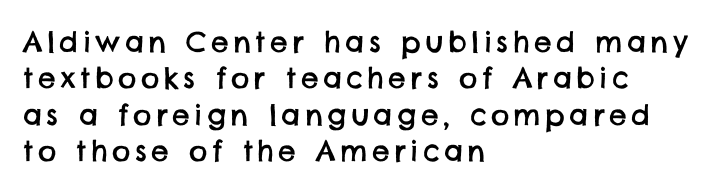
The image shows 28 px sans-serif type; set left-aligned, normal line spacing (1.3x), not underlined; low stroke contrast and a large x-height.
